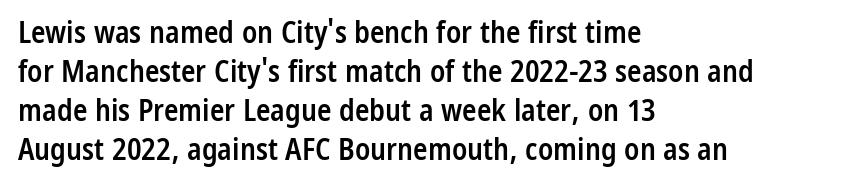
Q: Is the text bold? A: Semi-bold.
Q: Is the text italic (slanted)? A: No, it is upright.
Q: Is the typeface a serif or a sans-serif typeface? A: Sans-serif.
Q: Is the text underlined? A: No.
Q: How is the paragraph aligned? A: Left-aligned.
Q: Is the spacing between letters normal or unusually wide? A: Normal.
Q: Is the spacing between lines tight, normal or loose? A: Normal.
Q: Width (condensed, normal, or wide)? A: Condensed.
Q: Stroke contrast? A: Low.
Q: x-height? A: Medium.
Q: Monospaced? A: No.
